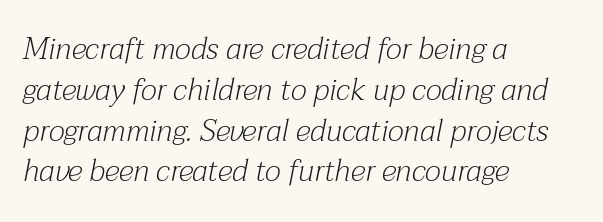
{"serif": "yes", "italic": "yes", "lean": "right", "slant_degrees": 12, "bold": "no", "weight": "light", "width": "normal", "stroke_contrast": "medium", "x_height": "medium", "monospaced": "no", "underline": "no", "align": "left", "line_spacing": "normal", "line_spacing_ratio": 1.36, "letter_spacing": "normal", "letter_spacing_em": 0.0, "glyph_px": 30}
